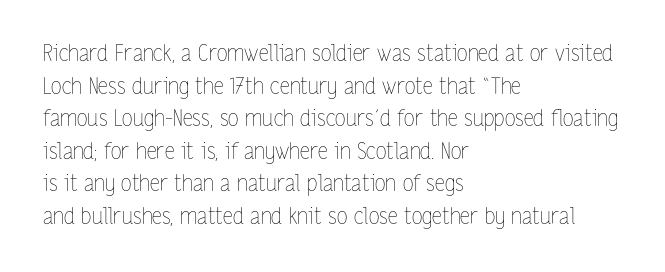
Rows of type keep a routine distance in the vertical direction. The space beneath each line is pristine and unruled. Which margin do the lines hug? The left one — the right edge is uneven. The letterforms sit shoulder to shoulder at normal distance.
